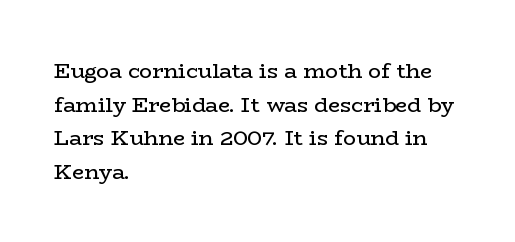
{"italic": "no", "bold": "no", "underline": "no", "align": "left", "line_spacing": "normal", "line_spacing_ratio": 1.6, "letter_spacing": "normal", "letter_spacing_em": 0.0, "glyph_px": 21}
